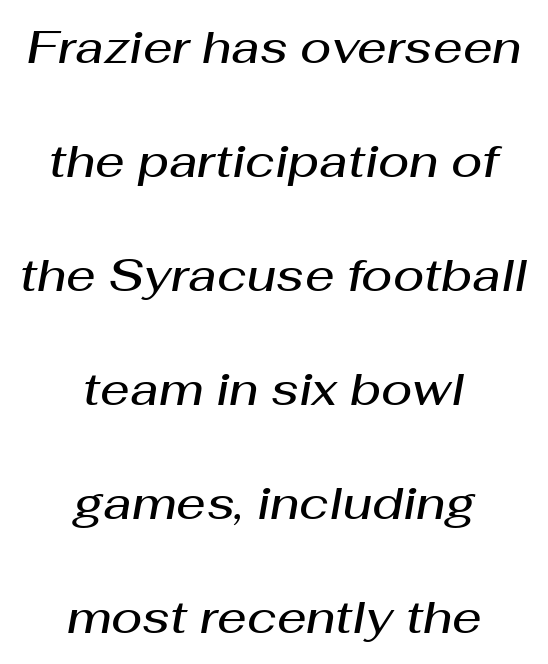
{"italic": "yes", "lean": "right", "slant_degrees": 10, "bold": "semi", "weight": "semibold", "width": "normal", "stroke_contrast": "medium", "x_height": "medium", "monospaced": "no", "underline": "no", "align": "center", "line_spacing": "loose", "line_spacing_ratio": 2.48, "letter_spacing": "normal", "letter_spacing_em": 0.0, "glyph_px": 46}
